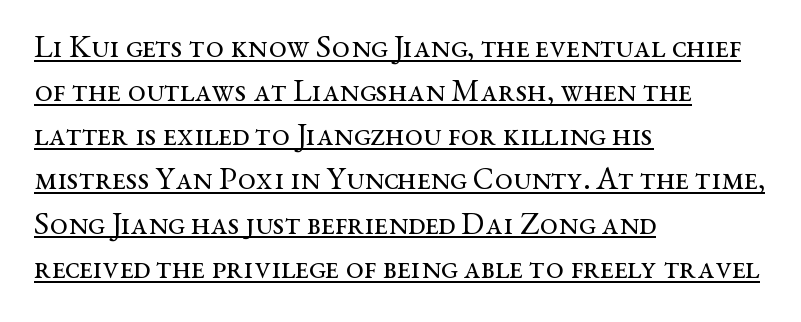
The letters look calm and open, with moderate or lighter stems. This is underlined copy, the kind a proofreader might mark for attention. The typography opts for an upright posture over an oblique one. Each new line begins a customary step beneath the previous one.
